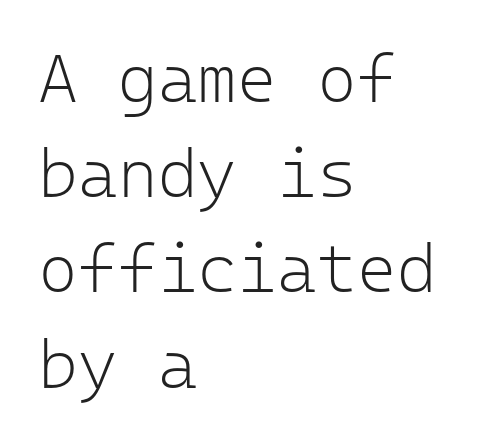
The image shows 68 px light sans-serif type, upright, monospaced; set left-aligned, normal line spacing (1.4x), normal letter spacing, not underlined; low stroke contrast and a medium x-height.
